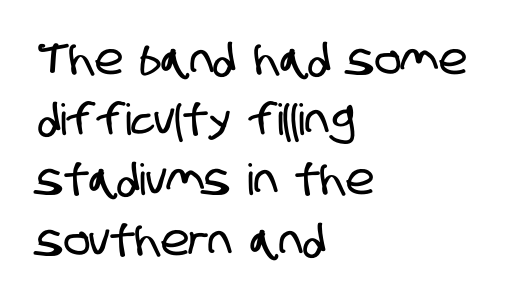
A normal amount of white space separates one row of letters from the next. Type style note: lacks serifs. Each word holds together tightly as a unit, with standard inter-letter gaps. The lines are quadded left.
